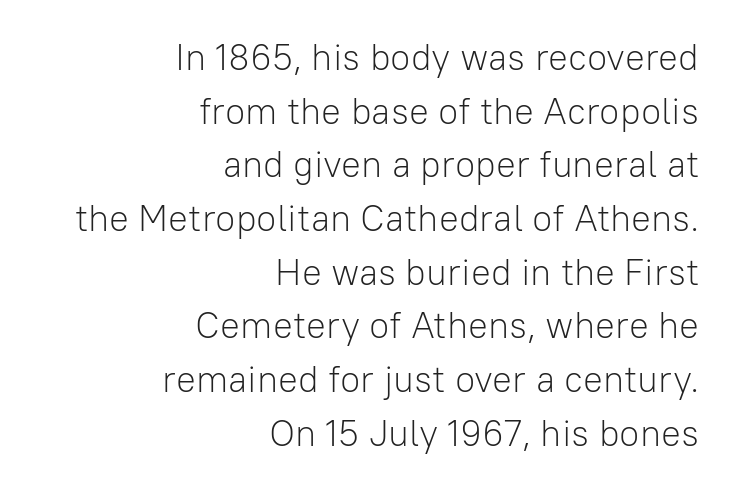
Does extra space separate the letters? No, they use regular spacing. Is the stroke heavy? The answer is a plain regular-or-lighter. The lettering holds an erect, upright posture throughout. The letters advance in unequal steps, a hallmark of proportional type. You can tell from the bare stems that sans-serif type was used. Vertical spacing — default.
